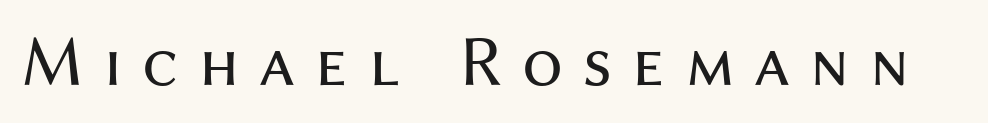
{"serif": "no", "italic": "no", "bold": "no", "weight": "regular", "width": "normal", "stroke_contrast": "medium", "x_height": "medium", "monospaced": "no", "underline": "no", "letter_spacing": "wide", "letter_spacing_em": 0.28, "glyph_px": 72}
